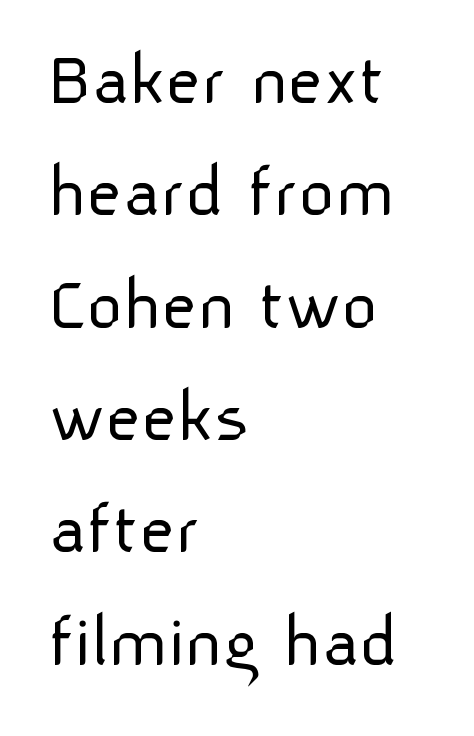
{"serif": "no", "italic": "no", "bold": "no", "weight": "light", "width": "normal", "stroke_contrast": "low", "x_height": "medium", "monospaced": "no", "underline": "no", "align": "left", "line_spacing": "normal", "line_spacing_ratio": 1.44, "letter_spacing": "normal", "letter_spacing_em": 0.0, "glyph_px": 78}
